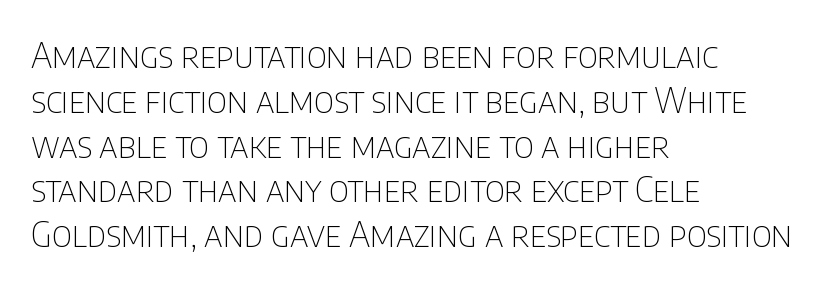
Observe the absence of serifs on each vertical stroke in this sample. Words float on clear page, feet unadorned. A normal amount of white space separates one row of letters from the next. The letters stand upright; this is a roman face.
